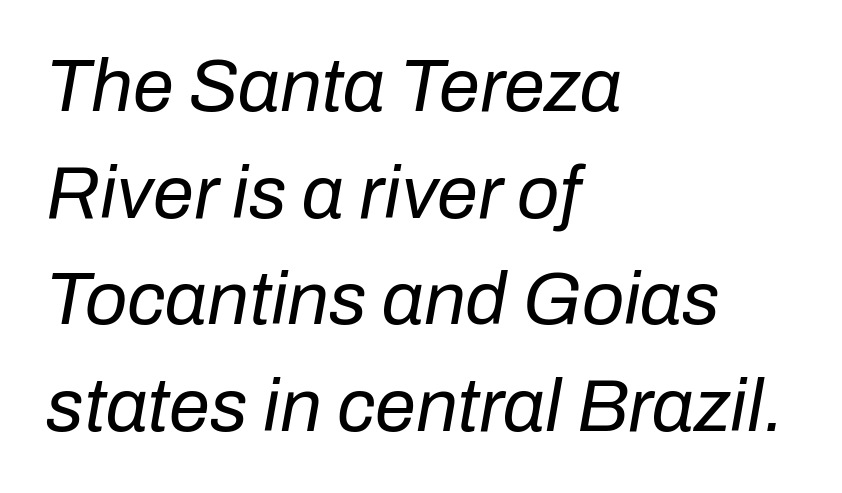
The image shows 74 px regular-weight type, italic (leaning right); set left-aligned, normal line spacing (1.44x), normal letter spacing, not underlined; low stroke contrast and a medium x-height.
